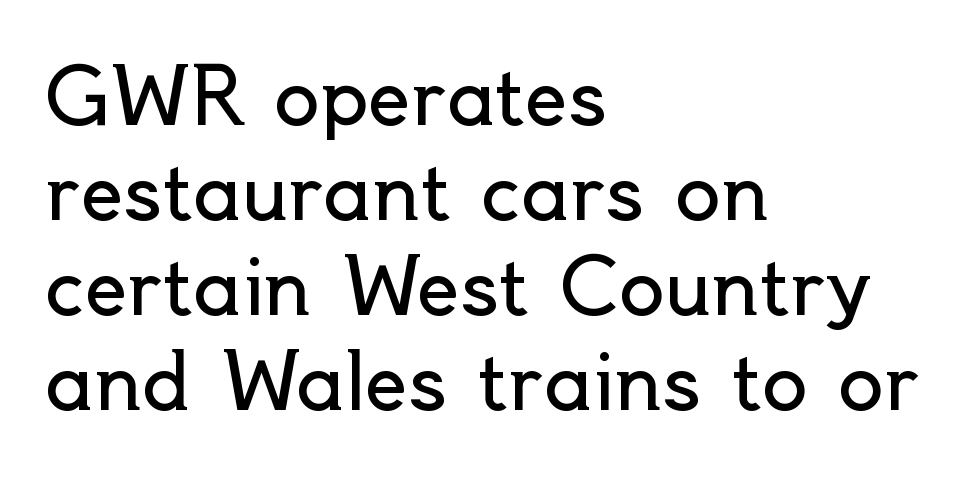
The image shows 76 px regular-weight sans-serif type, upright; set left-aligned, normal line spacing (1.25x), normal letter spacing, not underlined; a small x-height.
